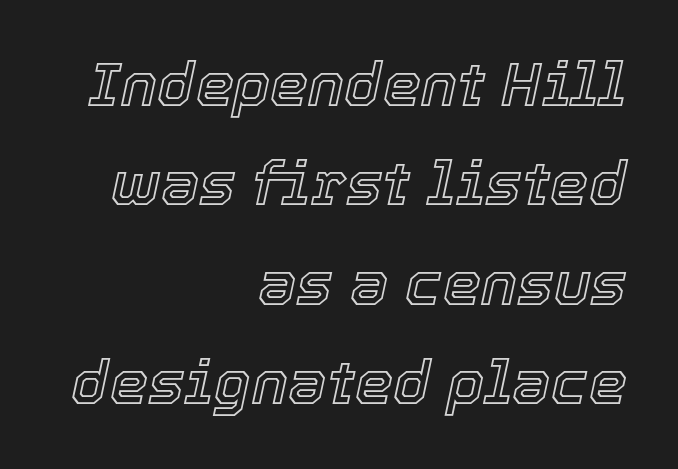
{"italic": "yes", "lean": "right", "slant_degrees": 12, "width": "normal", "x_height": "medium", "monospaced": "no", "underline": "no", "align": "right", "line_spacing": "normal", "line_spacing_ratio": 1.63, "letter_spacing": "normal", "letter_spacing_em": 0.0, "glyph_px": 61}
